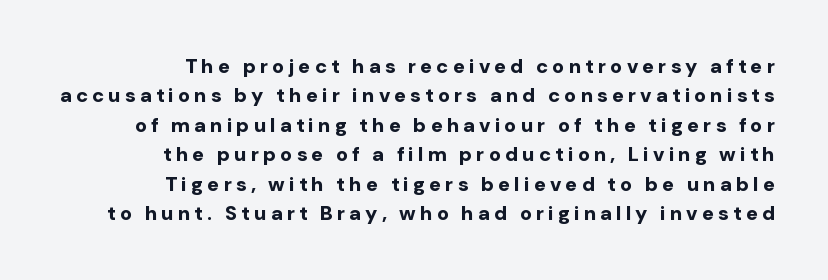
{"italic": "no", "bold": "yes", "underline": "no", "align": "right", "line_spacing": "normal", "line_spacing_ratio": 1.47, "letter_spacing": "wide", "letter_spacing_em": 0.2, "glyph_px": 20}
